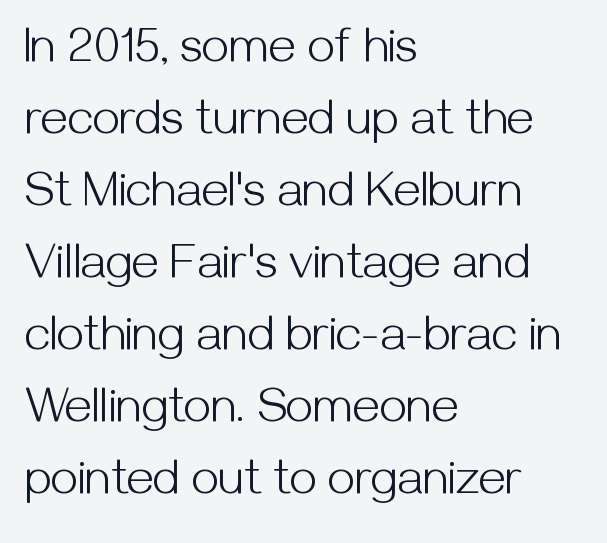
Stroke thickness stays within the range of a standard reading face or lighter. You could call the tracking neutral — neither tight nor loose. Characters remain perfectly vertical along every line. Visually the block forms a straight wall on the left and a jagged coastline on the right.
